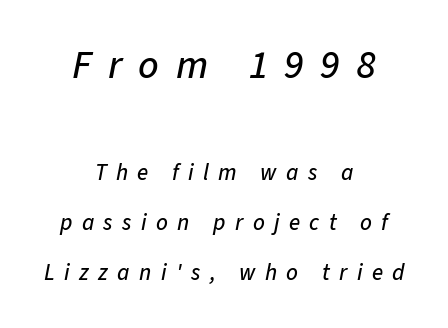
Descender tails drop into unmarked territory. The line texture is sparse and dotted thanks to wide tracking. Horizontally, the lines are justified to the midpoint only. The block sitting higher on the canvas is the one with enlarged characters. The whole block is typeset with a tilt. Horizontal bands of white between lines are thick stripes.
